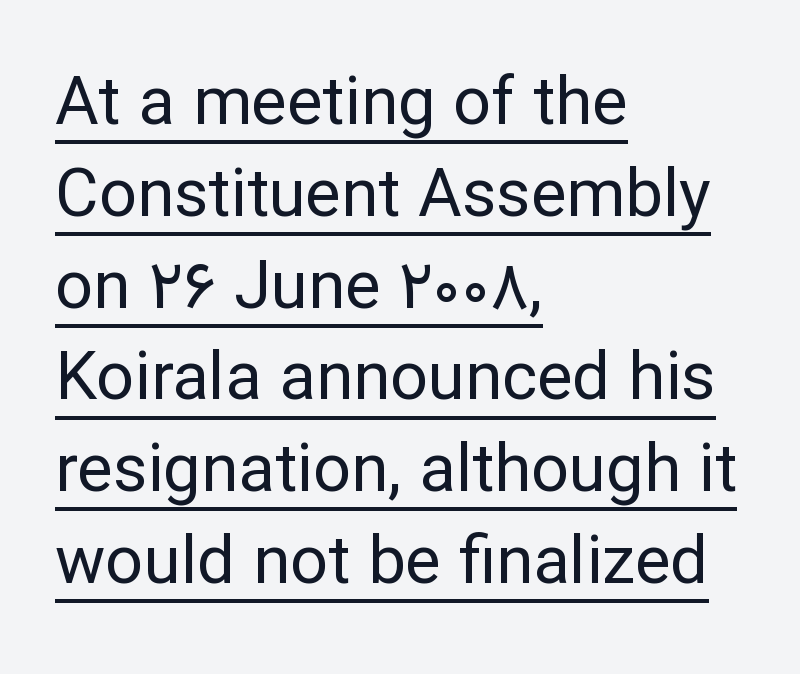
The image shows 67 px regular-weight sans-serif type, upright; set left-aligned, normal line spacing (1.37x), normal letter spacing, underlined; low stroke contrast and a medium x-height.
